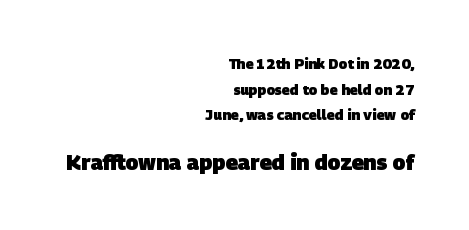
{"bold": "yes", "underline": "no", "align": "right", "line_spacing_ratio": 1.83, "letter_spacing": "normal", "letter_spacing_em": 0.0, "larger_block": "second", "size_ratio": 1.5, "glyph_px": 21}
